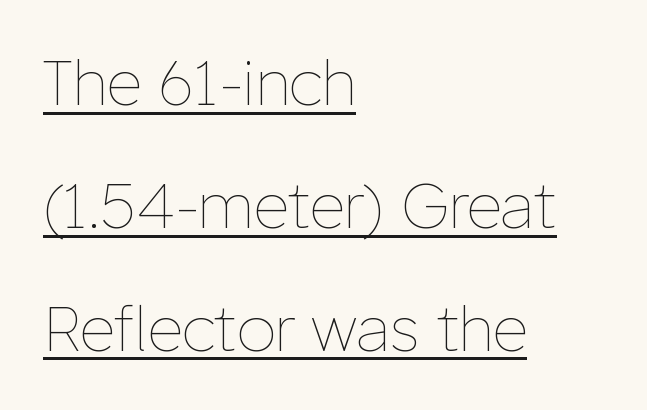
The image shows 62 px thin type, upright; set left-aligned, loose line spacing (1.98x), normal letter spacing, underlined; low stroke contrast and a medium x-height.
